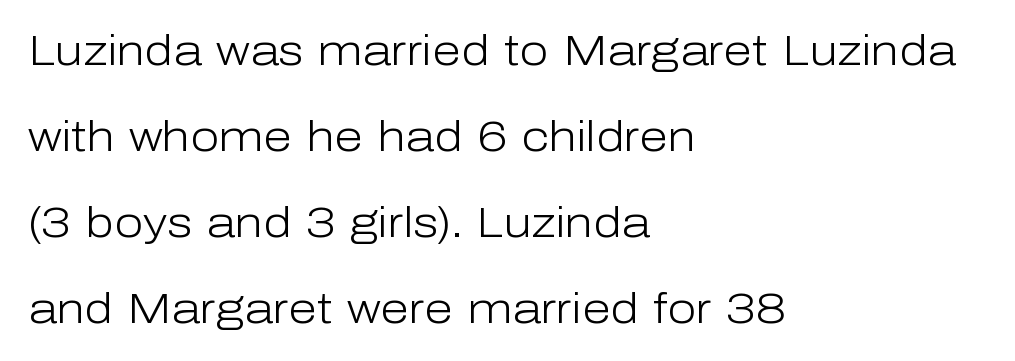
Q: Is the text bold? A: No.
Q: Is the text italic (slanted)? A: No, it is upright.
Q: Is the typeface a serif or a sans-serif typeface? A: Sans-serif.
Q: Is the text underlined? A: No.
Q: How is the paragraph aligned? A: Left-aligned.
Q: Is the spacing between letters normal or unusually wide? A: Normal.
Q: Is the spacing between lines tight, normal or loose? A: Loose.
Q: Width (condensed, normal, or wide)? A: Normal.
Q: Stroke contrast? A: Low.
Q: x-height? A: Medium.
Q: Monospaced? A: No.
